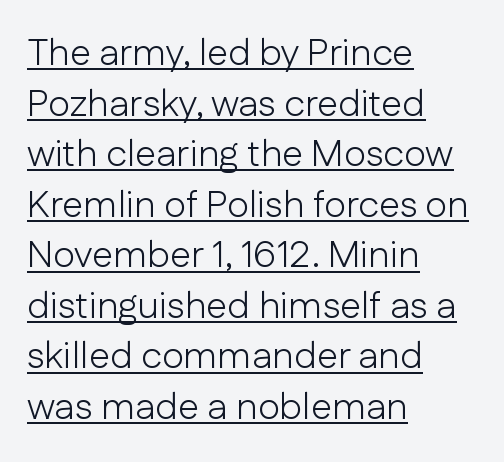
{"serif": "no", "italic": "no", "bold": "no", "weight": "light", "width": "normal", "stroke_contrast": "low", "x_height": "medium", "monospaced": "no", "underline": "yes", "align": "left", "line_spacing": "normal", "line_spacing_ratio": 1.33, "letter_spacing": "normal", "letter_spacing_em": 0.0, "glyph_px": 38}
